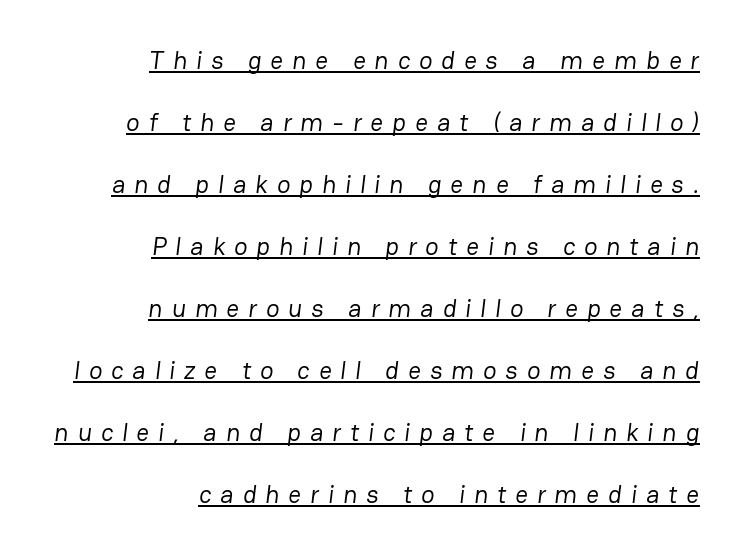
Look at the tracking — it's clearly loosened, letters drifting apart. Does the copy run flush right? Yes — the right margin is perfectly even. Weight: regular or lighter. Vertically, the passage feels expansive, rows floating well apart. Somebody hit Ctrl+U on this one — the words are underlined.
